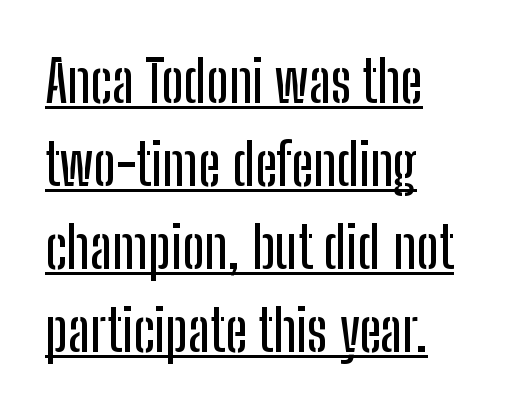
The image shows 58 px condensed sans-serif type, upright; set left-aligned, normal line spacing (1.43x), normal letter spacing, underlined; low stroke contrast and a medium x-height.
